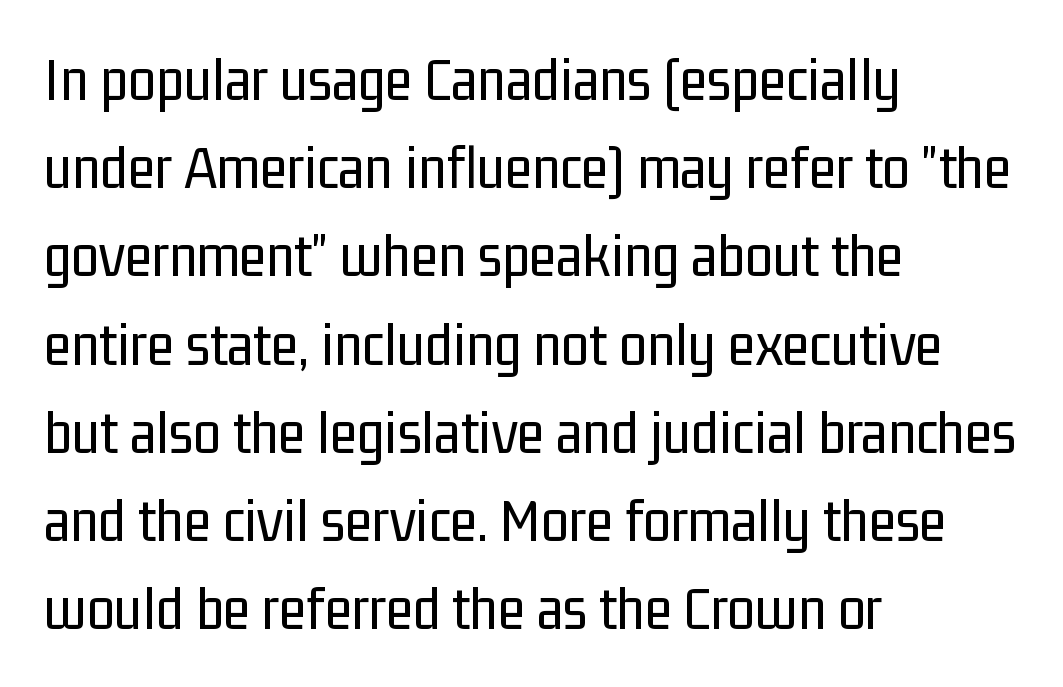
{"serif": "no", "italic": "no", "bold": "no", "weight": "regular", "width": "condensed", "stroke_contrast": "low", "x_height": "medium", "monospaced": "no", "underline": "no", "align": "left", "line_spacing": "normal", "line_spacing_ratio": 1.4, "letter_spacing": "normal", "letter_spacing_em": 0.0, "glyph_px": 63}
